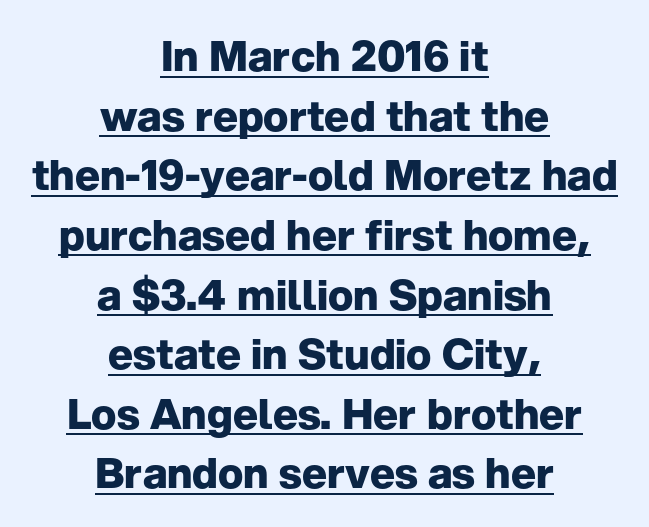
{"serif": "no", "italic": "no", "bold": "yes", "weight": "heavy", "width": "normal", "stroke_contrast": "low", "x_height": "medium", "monospaced": "no", "underline": "yes", "align": "center", "line_spacing": "normal", "line_spacing_ratio": 1.42, "letter_spacing": "normal", "letter_spacing_em": 0.0, "glyph_px": 42}
